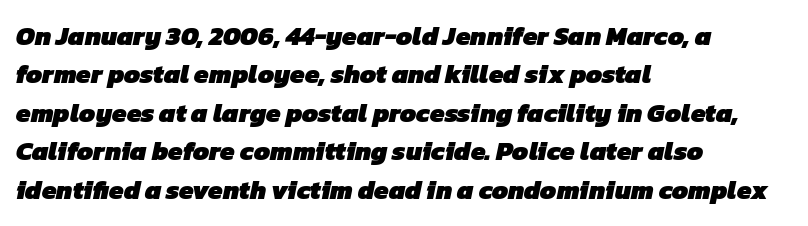
Q: Is the text bold? A: Yes.
Q: Is the text underlined? A: No.
Q: How is the paragraph aligned? A: Left-aligned.
Q: Is the spacing between letters normal or unusually wide? A: Normal.
Q: Is the spacing between lines tight, normal or loose? A: Normal.
